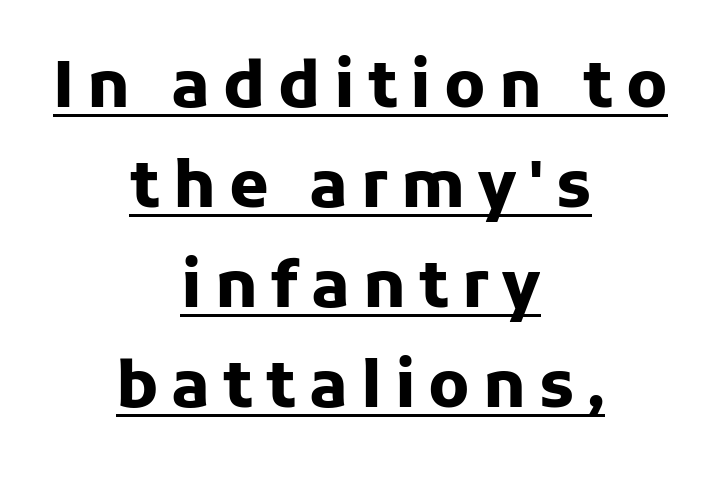
{"serif": "no", "italic": "no", "bold": "yes", "weight": "heavy", "width": "normal", "stroke_contrast": "low", "x_height": "medium", "monospaced": "no", "underline": "yes", "align": "center", "line_spacing": "normal", "line_spacing_ratio": 1.56, "letter_spacing": "wide", "letter_spacing_em": 0.2, "glyph_px": 64}
